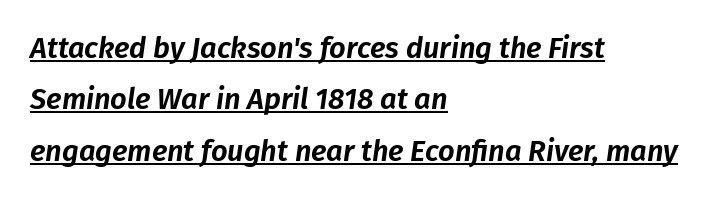
Q: Is the text italic (slanted)? A: Yes, it leans right by about 8 degrees.
Q: Is the text underlined? A: Yes.
Q: How is the paragraph aligned? A: Left-aligned.
Q: Is the spacing between letters normal or unusually wide? A: Normal.
Q: Width (condensed, normal, or wide)? A: Normal.
Q: Stroke contrast? A: Low.
Q: x-height? A: Medium.
Q: Monospaced? A: No.
